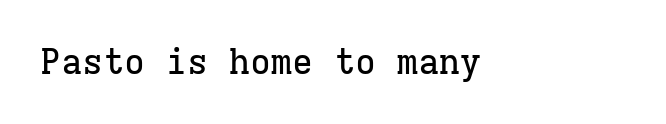
The image shows 35 px serif type, upright, monospaced; set normal letter spacing, not underlined; low stroke contrast and a medium x-height.
